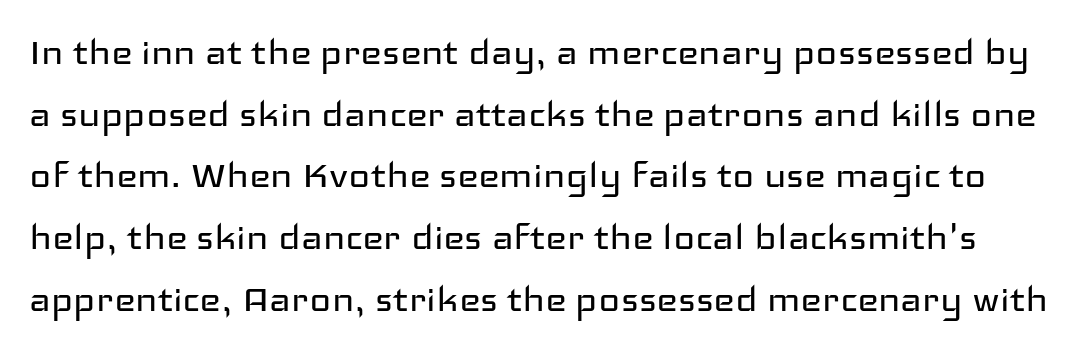
Q: Is the text bold? A: No.
Q: Is the text italic (slanted)? A: No, it is upright.
Q: Is the typeface a serif or a sans-serif typeface? A: Sans-serif.
Q: Is the text underlined? A: No.
Q: Is the spacing between letters normal or unusually wide? A: Normal.
Q: Is the spacing between lines tight, normal or loose? A: Normal.
Q: Width (condensed, normal, or wide)? A: Wide.
Q: Stroke contrast? A: Low.
Q: x-height? A: Medium.
Q: Monospaced? A: No.
